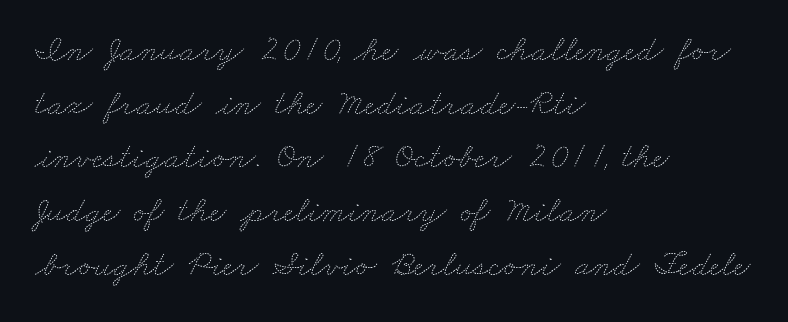
The image shows 36 px thin, wide type; set left-aligned, normal line spacing (1.49x), normal letter spacing, not underlined; medium stroke contrast and a small x-height.
